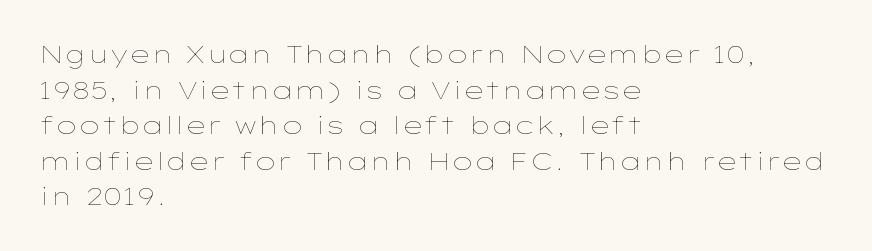
The image shows 24 px text type, upright; set left-aligned, normal line spacing (1.48x), normal letter spacing, not underlined.
